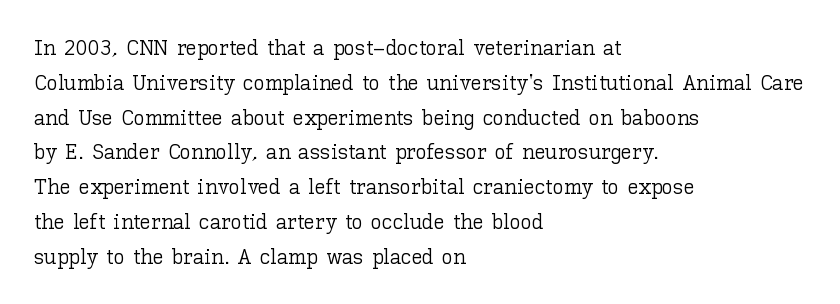
{"italic": "no", "bold": "no", "underline": "no", "align": "left", "line_spacing": "normal", "line_spacing_ratio": 1.58, "letter_spacing": "normal", "letter_spacing_em": 0.0, "glyph_px": 22}
